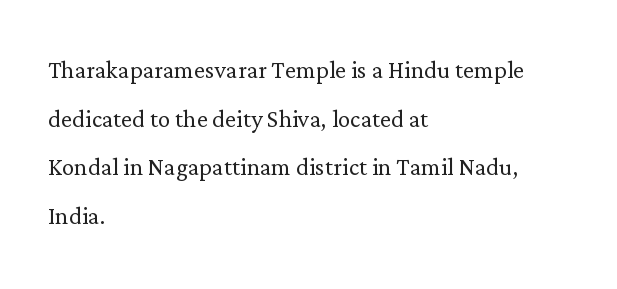
{"serif": "yes", "italic": "no", "bold": "no", "weight": "light", "width": "normal", "stroke_contrast": "low", "x_height": "medium", "monospaced": "no", "underline": "no", "align": "left", "line_spacing": "normal", "line_spacing_ratio": 1.57, "letter_spacing": "normal", "letter_spacing_em": 0.0, "glyph_px": 31}
